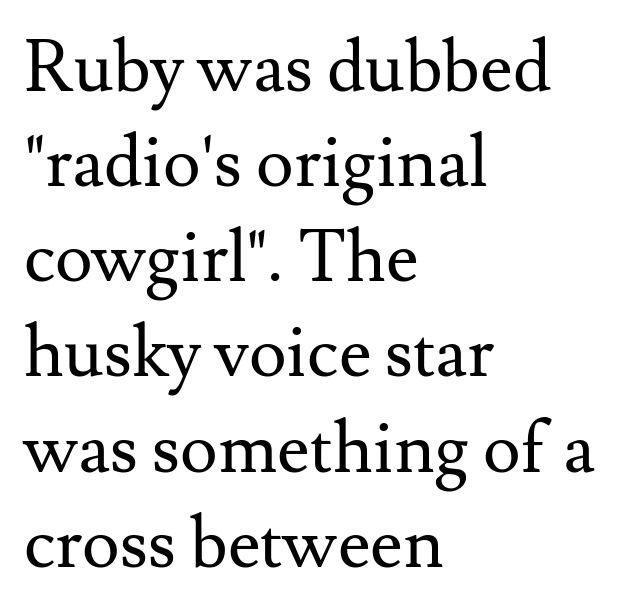
{"serif": "yes", "italic": "no", "bold": "no", "weight": "regular", "width": "normal", "stroke_contrast": "medium", "x_height": "small", "monospaced": "no", "underline": "no", "align": "left", "line_spacing": "normal", "line_spacing_ratio": 1.34, "letter_spacing": "normal", "letter_spacing_em": 0.0, "glyph_px": 71}
